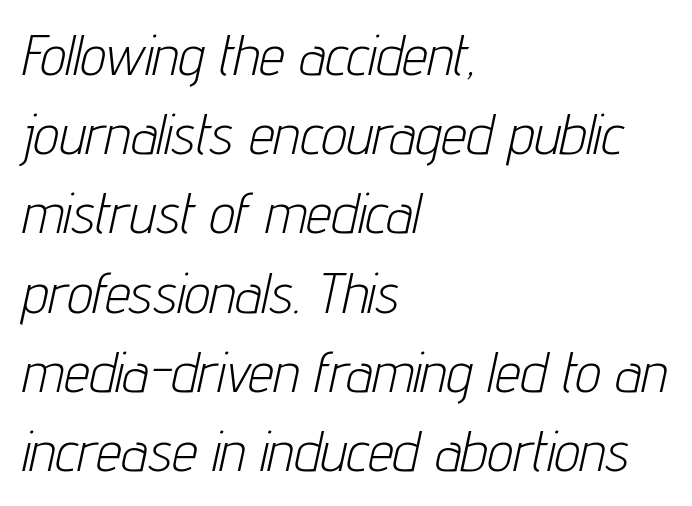
The image shows 57 px light, condensed type, italic (leaning right); set left-aligned, normal line spacing (1.39x), normal letter spacing, not underlined; low stroke contrast and a medium x-height.
